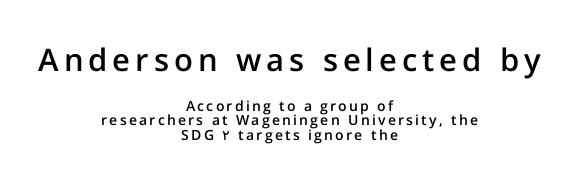
The image shows 31 px semibold sans-serif type, upright; set centered, tight line spacing (1.06x), not underlined; the first (top) block is 2.21x larger; low stroke contrast and a medium x-height.
